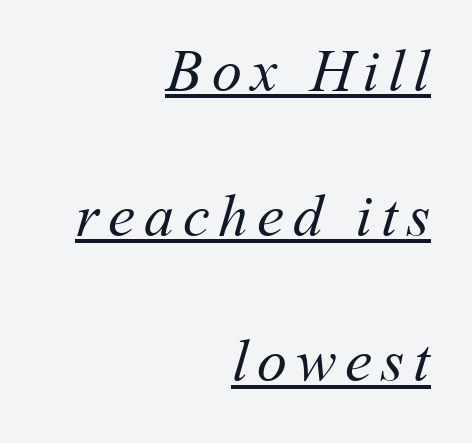
{"bold": "no", "weight": "regular", "width": "normal", "stroke_contrast": "medium", "x_height": "medium", "monospaced": "no", "underline": "yes", "align": "right", "line_spacing": "loose", "line_spacing_ratio": 2.42, "glyph_px": 60}
